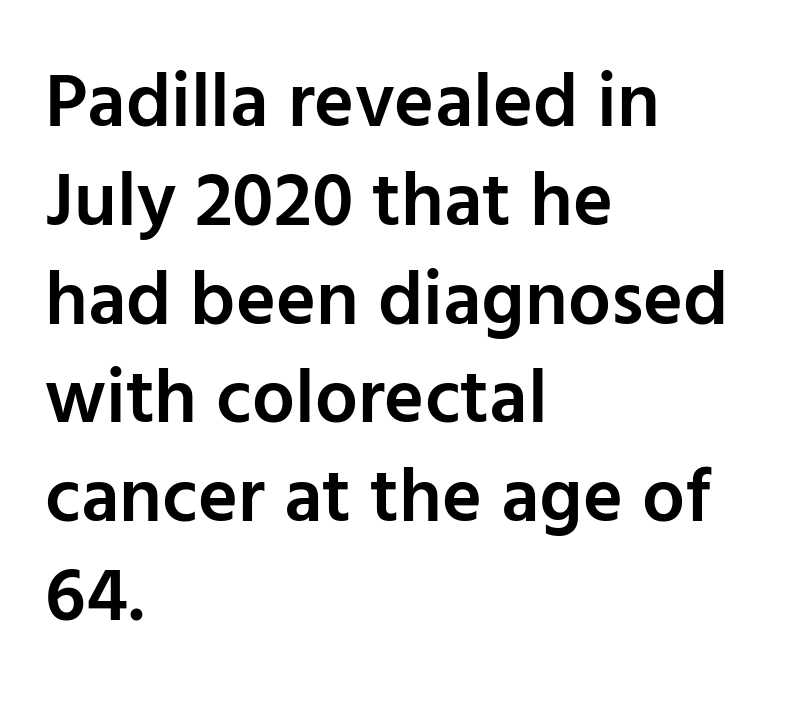
Q: Is the text bold? A: Semi-bold.
Q: Is the text italic (slanted)? A: No, it is upright.
Q: Is the typeface a serif or a sans-serif typeface? A: Sans-serif.
Q: Is the text underlined? A: No.
Q: How is the paragraph aligned? A: Left-aligned.
Q: Is the spacing between letters normal or unusually wide? A: Normal.
Q: Is the spacing between lines tight, normal or loose? A: Normal.
Q: Width (condensed, normal, or wide)? A: Normal.
Q: Stroke contrast? A: Low.
Q: x-height? A: Medium.
Q: Monospaced? A: No.
